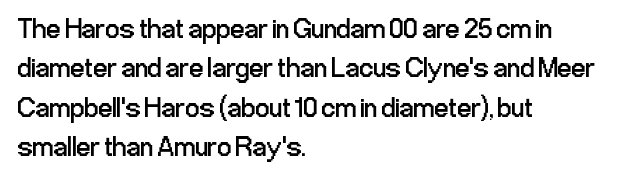
The image shows 28 px regular-weight, condensed sans-serif type, upright; set left-aligned, normal line spacing (1.41x), normal letter spacing, not underlined; low stroke contrast and a medium x-height.
